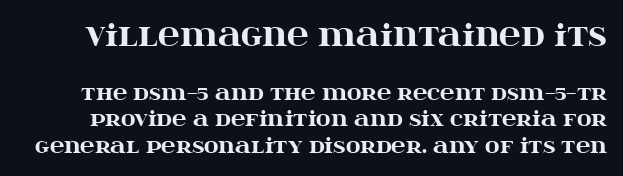
The image shows 30 px heavy, wide serif type, upright; set normal line spacing (1.33x), normal letter spacing, not underlined; the first (top) block is 1.5x larger; high stroke contrast and a large x-height.
